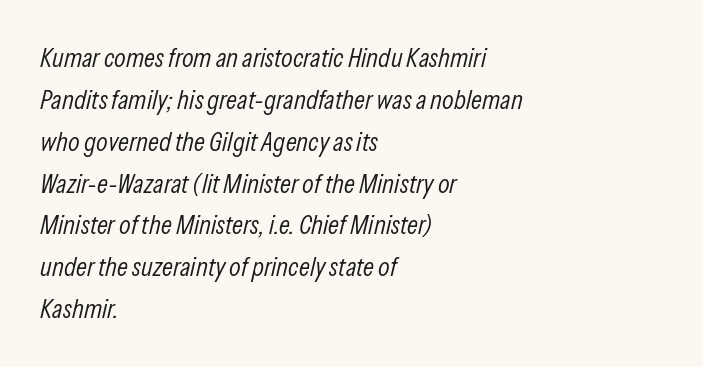
Q: Is the text bold? A: No.
Q: Is the text italic (slanted)? A: Yes, it leans right by about 13 degrees.
Q: Is the text underlined? A: No.
Q: How is the paragraph aligned? A: Left-aligned.
Q: Is the spacing between letters normal or unusually wide? A: Normal.
Q: Is the spacing between lines tight, normal or loose? A: Normal.
